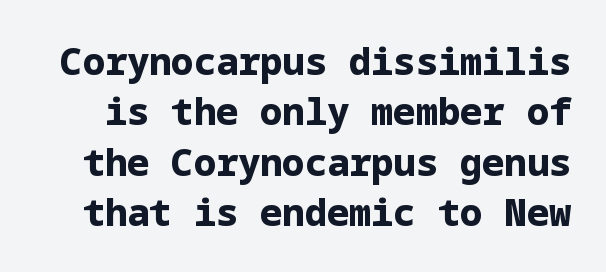
Q: Is the text bold? A: Yes.
Q: Is the text italic (slanted)? A: No, it is upright.
Q: Is the typeface a serif or a sans-serif typeface? A: Sans-serif.
Q: Is the text underlined? A: No.
Q: Is the spacing between letters normal or unusually wide? A: Normal.
Q: Is the spacing between lines tight, normal or loose? A: Normal.
Q: Width (condensed, normal, or wide)? A: Normal.
Q: Stroke contrast? A: Low.
Q: x-height? A: Medium.
